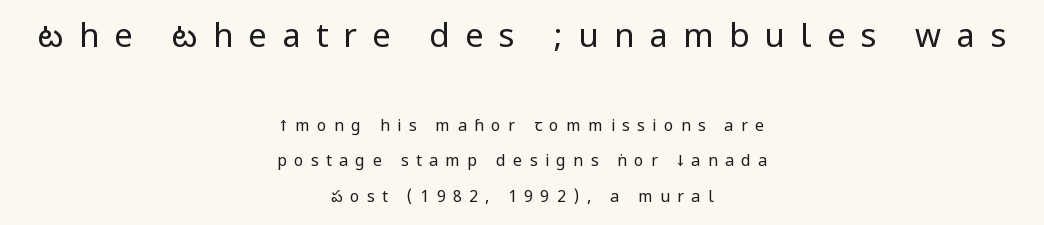
Q: Is the text bold? A: No.
Q: Is the text italic (slanted)? A: No, it is upright.
Q: Is the typeface a serif or a sans-serif typeface? A: Sans-serif.
Q: Is the text underlined? A: No.
Q: How is the paragraph aligned? A: Centered.
Q: Is the spacing between letters normal or unusually wide? A: Unusually wide.
Q: Is the spacing between lines tight, normal or loose? A: Loose.
Q: Which block of text is set in a larger size, the first (top) or the second (bottom)? A: The first (top) one.
Q: Width (condensed, normal, or wide)? A: Condensed.
Q: Stroke contrast? A: Low.
